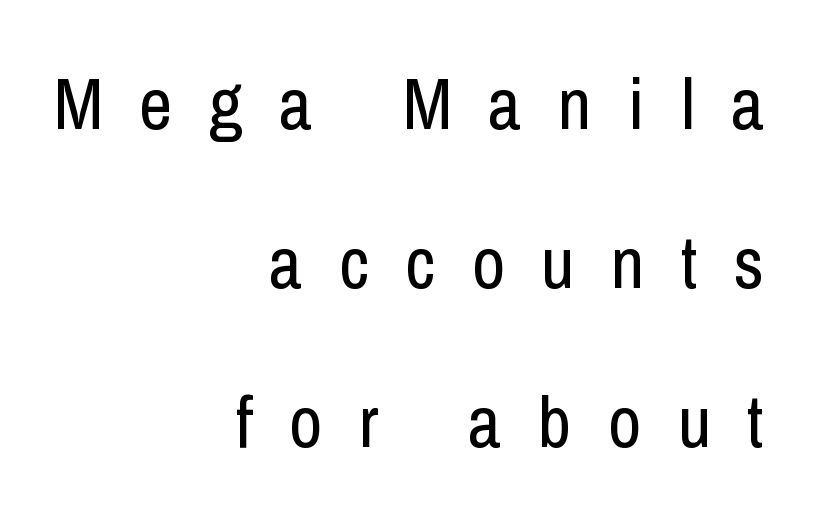
{"serif": "no", "italic": "no", "bold": "no", "weight": "regular", "width": "condensed", "stroke_contrast": "low", "x_height": "medium", "monospaced": "no", "underline": "no", "align": "right", "line_spacing": "loose", "line_spacing_ratio": 2.18, "letter_spacing": "wide", "letter_spacing_em": 0.5, "glyph_px": 73}
